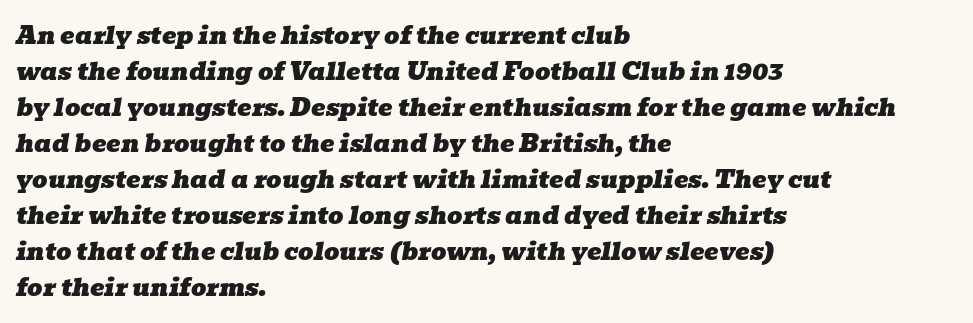
The image shows 24 px text type, italic (leaning right); set left-aligned, normal line spacing (1.5x), normal letter spacing, not underlined.
